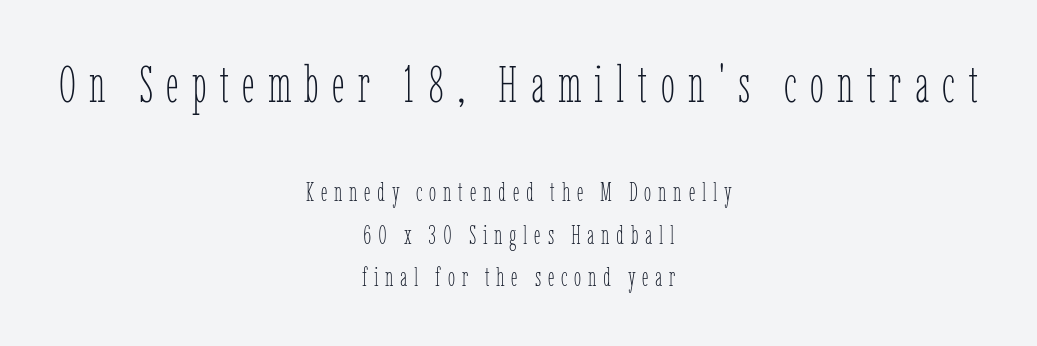
Q: Is the text bold? A: No.
Q: Is the text italic (slanted)? A: No, it is upright.
Q: Is the text underlined? A: No.
Q: How is the paragraph aligned? A: Centered.
Q: Is the spacing between letters normal or unusually wide? A: Unusually wide.
Q: Is the spacing between lines tight, normal or loose? A: Normal.
Q: Which block of text is set in a larger size, the first (top) or the second (bottom)? A: The first (top) one.
Q: Width (condensed, normal, or wide)? A: Condensed.
Q: Stroke contrast? A: Low.
Q: x-height? A: Medium.
Q: Monospaced? A: No.
